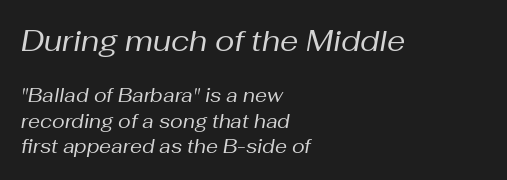
Q: Is the text bold? A: No.
Q: Is the text italic (slanted)? A: Yes, it leans right by about 10 degrees.
Q: Is the text underlined? A: No.
Q: How is the paragraph aligned? A: Left-aligned.
Q: Is the spacing between letters normal or unusually wide? A: Normal.
Q: Is the spacing between lines tight, normal or loose? A: Normal.
Q: Which block of text is set in a larger size, the first (top) or the second (bottom)? A: The first (top) one.
Q: Width (condensed, normal, or wide)? A: Normal.
Q: Stroke contrast? A: Medium.
Q: x-height? A: Medium.
Q: Monospaced? A: No.
